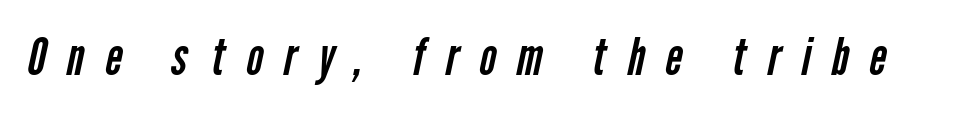
The image shows 52 px regular-weight, condensed sans-serif type; set unusually wide letter spacing (+0.4 em), not underlined; low stroke contrast and a medium x-height.
